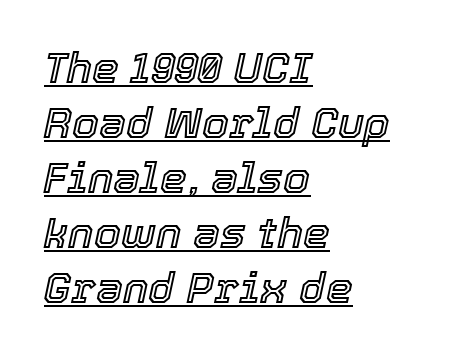
Q: Is the text italic (slanted)? A: Yes, it leans right by about 12 degrees.
Q: Is the text underlined? A: Yes.
Q: How is the paragraph aligned? A: Left-aligned.
Q: Is the spacing between letters normal or unusually wide? A: Normal.
Q: Is the spacing between lines tight, normal or loose? A: Normal.
Q: Width (condensed, normal, or wide)? A: Normal.
Q: x-height? A: Medium.
Q: Monospaced? A: No.
